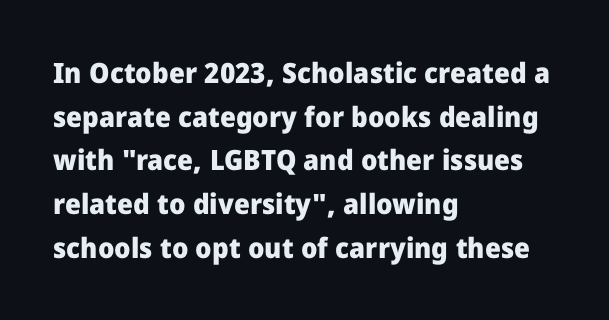
Style check: upright. Is this a fixed-width face? No — the glyphs have proportional, varying widths. These lines are set flush left with a ragged right edge. The space beneath each line is pristine and unruled. Set as a true bold cut, around the 700 mark.
